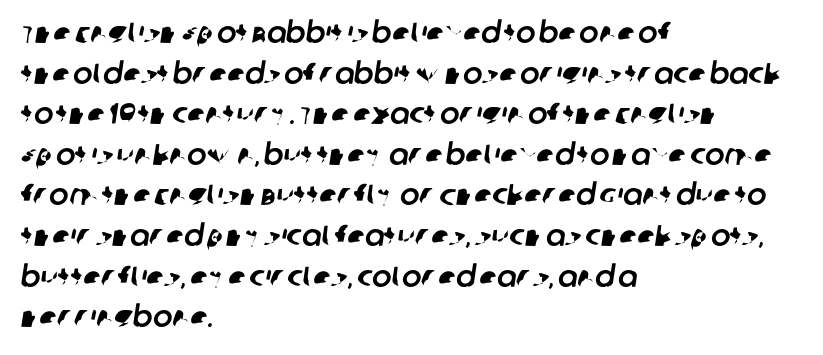
The image shows 29 px sans-serif type; set left-aligned, normal line spacing (1.4x), normal letter spacing, not underlined; low stroke contrast and a large x-height.
